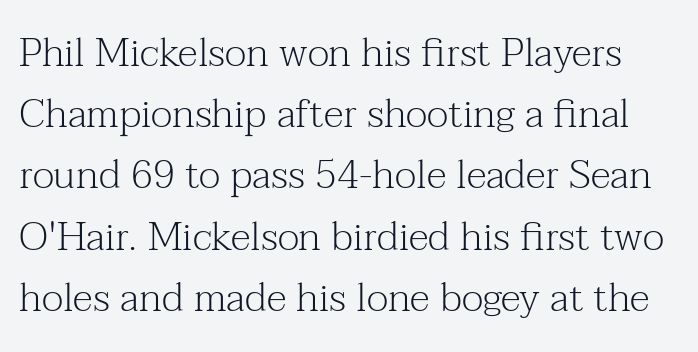
{"serif": "yes", "italic": "no", "bold": "no", "weight": "light", "width": "normal", "stroke_contrast": "medium", "x_height": "medium", "monospaced": "no", "underline": "no", "line_spacing": "normal", "line_spacing_ratio": 1.53, "letter_spacing": "normal", "letter_spacing_em": 0.0, "glyph_px": 40}
